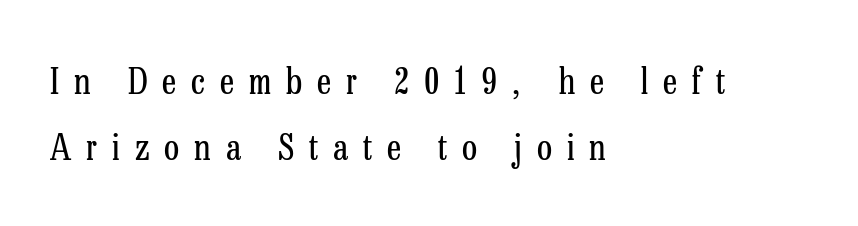
Q: Is the text bold? A: No.
Q: Is the text italic (slanted)? A: No, it is upright.
Q: Is the typeface a serif or a sans-serif typeface? A: Serif.
Q: Is the text underlined? A: No.
Q: How is the paragraph aligned? A: Left-aligned.
Q: Is the spacing between letters normal or unusually wide? A: Unusually wide.
Q: Is the spacing between lines tight, normal or loose? A: Loose.
Q: Width (condensed, normal, or wide)? A: Condensed.
Q: Stroke contrast? A: Low.
Q: x-height? A: Medium.
Q: Monospaced? A: No.
